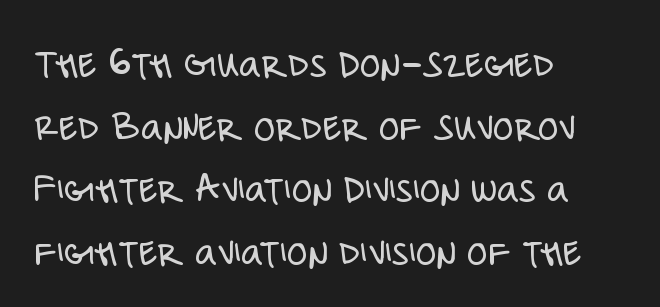
The image shows 42 px light, condensed sans-serif type, upright; set left-aligned, normal line spacing (1.49x), normal letter spacing, not underlined; low stroke contrast and a large x-height.
